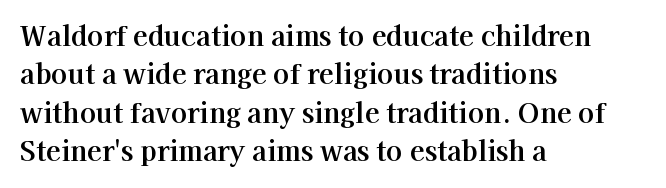
Q: Is the text italic (slanted)? A: No, it is upright.
Q: Is the text underlined? A: No.
Q: How is the paragraph aligned? A: Left-aligned.
Q: Is the spacing between letters normal or unusually wide? A: Normal.
Q: Is the spacing between lines tight, normal or loose? A: Normal.
